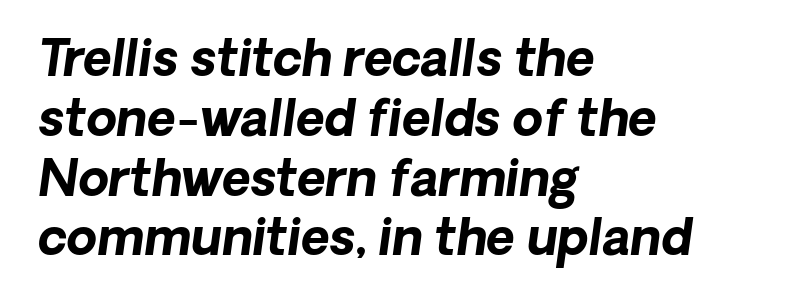
{"italic": "yes", "lean": "right", "slant_degrees": 8, "bold": "yes", "weight": "bold", "width": "normal", "stroke_contrast": "low", "x_height": "medium", "monospaced": "no", "underline": "no", "align": "left", "line_spacing_ratio": 1.22, "letter_spacing": "normal", "letter_spacing_em": 0.0, "glyph_px": 49}
